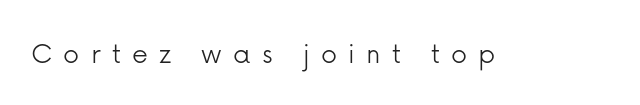
{"serif": "no", "italic": "no", "bold": "no", "weight": "light", "width": "normal", "stroke_contrast": "low", "x_height": "medium", "monospaced": "no", "underline": "no", "letter_spacing": "wide", "letter_spacing_em": 0.35, "glyph_px": 32}
